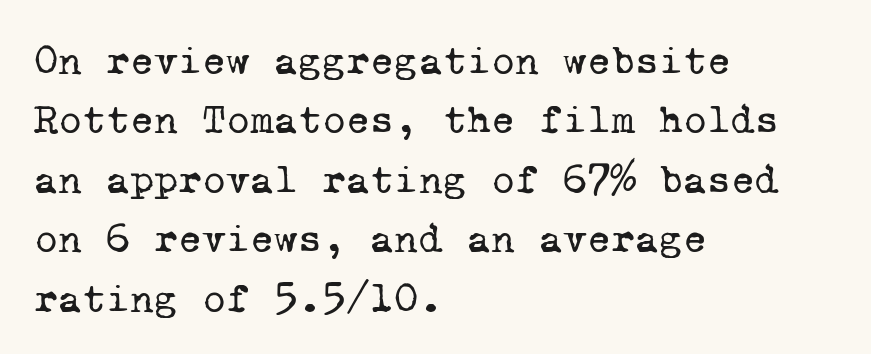
This sample has the even, mechanical cadence of fixed-width lettering. The ragged edge is on the right, which tells us the setting is flush left. The letterforms sit shoulder to shoulder at normal distance. Weight: not bold — regular or lighter. The strip under each line holds only bare page. Check where the strokes stop: tiny serifs finish them off.
